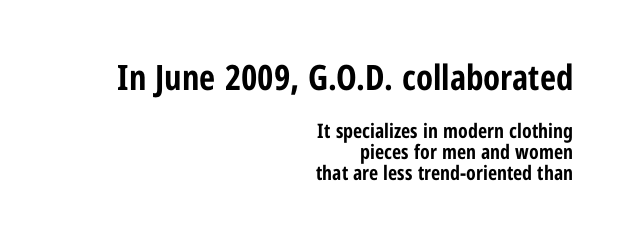
Q: Is the text bold? A: Yes.
Q: Is the text italic (slanted)? A: No, it is upright.
Q: Is the typeface a serif or a sans-serif typeface? A: Sans-serif.
Q: Is the text underlined? A: No.
Q: How is the paragraph aligned? A: Right-aligned.
Q: Is the spacing between letters normal or unusually wide? A: Normal.
Q: Is the spacing between lines tight, normal or loose? A: Tight.
Q: Which block of text is set in a larger size, the first (top) or the second (bottom)? A: The first (top) one.
Q: Width (condensed, normal, or wide)? A: Condensed.
Q: Stroke contrast? A: Low.
Q: x-height? A: Medium.
Q: Monospaced? A: No.
